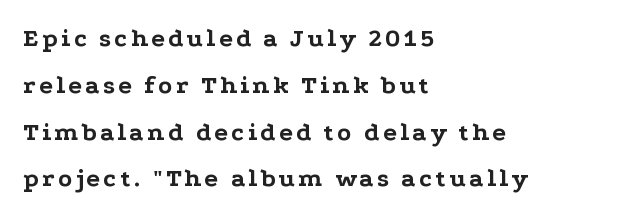
The image shows 26 px bold type, upright; set left-aligned, line spacing 1.8x, not underlined.
